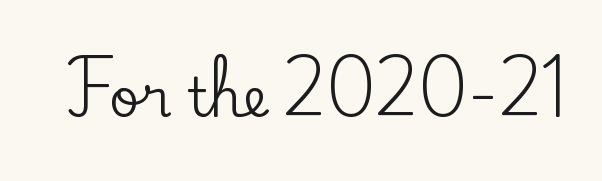
{"serif": "yes", "italic": "no", "width": "normal", "stroke_contrast": "low", "x_height": "small", "monospaced": "no", "underline": "no", "letter_spacing": "normal", "letter_spacing_em": 0.0, "glyph_px": 53}
